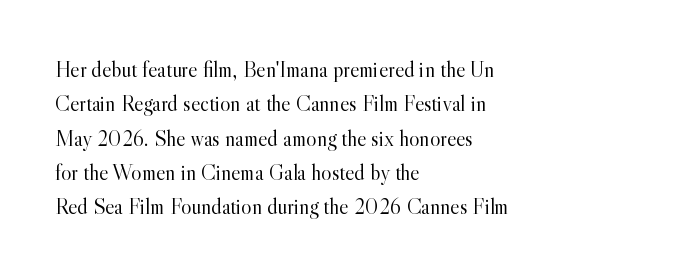
The specimen reads as upright at a glance. Is the stroke heavy? The answer is a plain regular-or-lighter. Clear beneath every line of the passage. Notice how descenders clear the ascenders below comfortably — that's standard leading.
